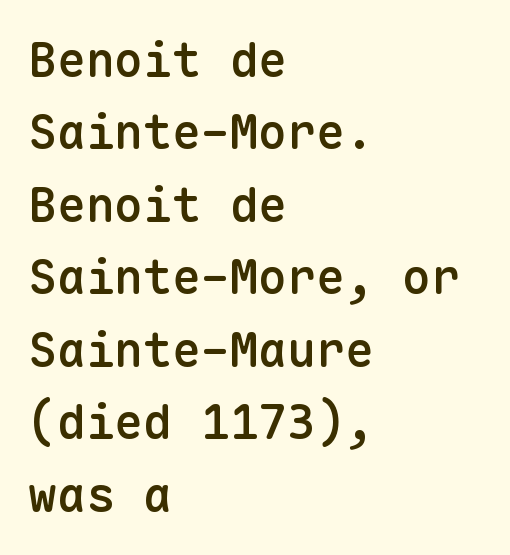
The image shows 48 px semibold sans-serif type, upright, monospaced; set left-aligned, normal line spacing (1.51x), normal letter spacing, not underlined; low stroke contrast and a medium x-height.
